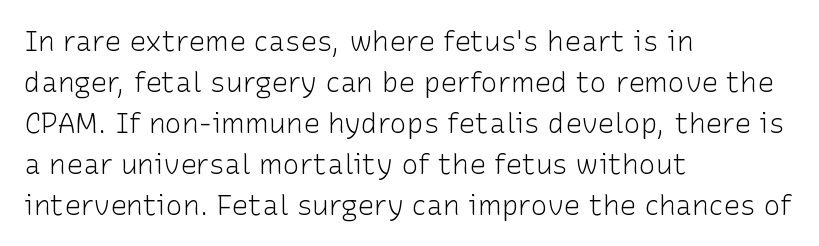
The image shows 28 px light sans-serif type, upright; set left-aligned, normal line spacing (1.46x), normal letter spacing, not underlined; low stroke contrast and a medium x-height.
